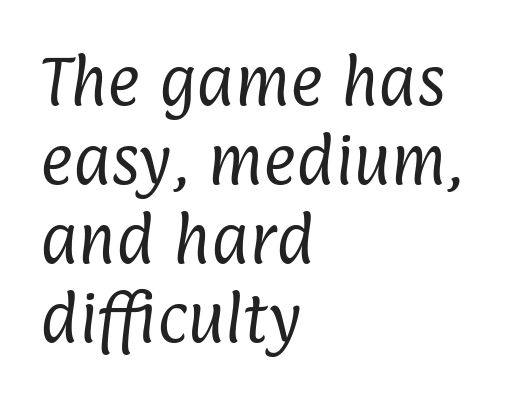
{"serif": "no", "bold": "no", "weight": "regular", "width": "condensed", "stroke_contrast": "low", "x_height": "medium", "monospaced": "no", "underline": "no", "align": "left", "line_spacing": "normal", "line_spacing_ratio": 1.41, "letter_spacing": "normal", "letter_spacing_em": 0.0, "glyph_px": 56}
